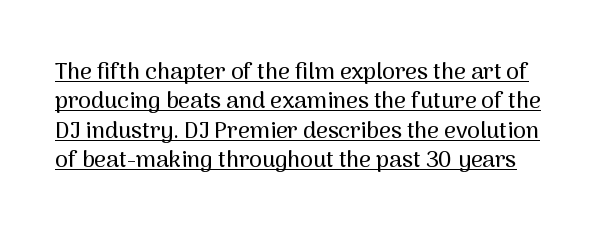
{"italic": "no", "underline": "yes", "line_spacing": "normal", "line_spacing_ratio": 1.28, "letter_spacing": "normal", "letter_spacing_em": 0.0, "glyph_px": 23}
